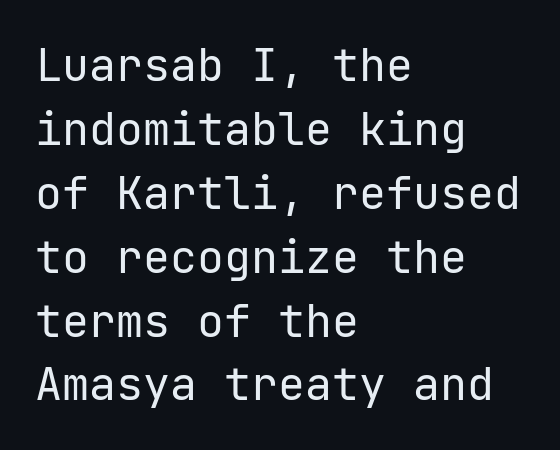
Casual observation: everything's shoved over to the left. The lines sit at an ordinary, default distance from one another. Inter-character spacing is left at the font's built-in metrics. The words here are not underlined. In terms of posture, this sample is upright.
